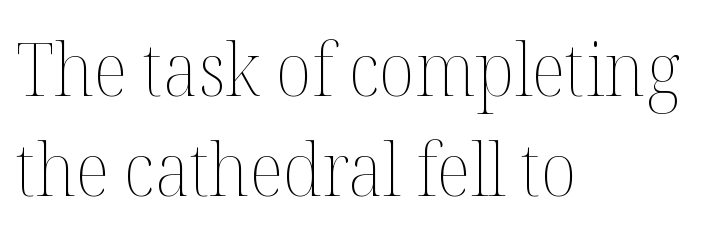
Q: Is the text bold? A: No.
Q: Is the text italic (slanted)? A: No, it is upright.
Q: Is the text underlined? A: No.
Q: How is the paragraph aligned? A: Left-aligned.
Q: Is the spacing between letters normal or unusually wide? A: Normal.
Q: Is the spacing between lines tight, normal or loose? A: Normal.
Q: Width (condensed, normal, or wide)? A: Normal.
Q: Stroke contrast? A: Medium.
Q: x-height? A: Medium.
Q: Monospaced? A: No.
